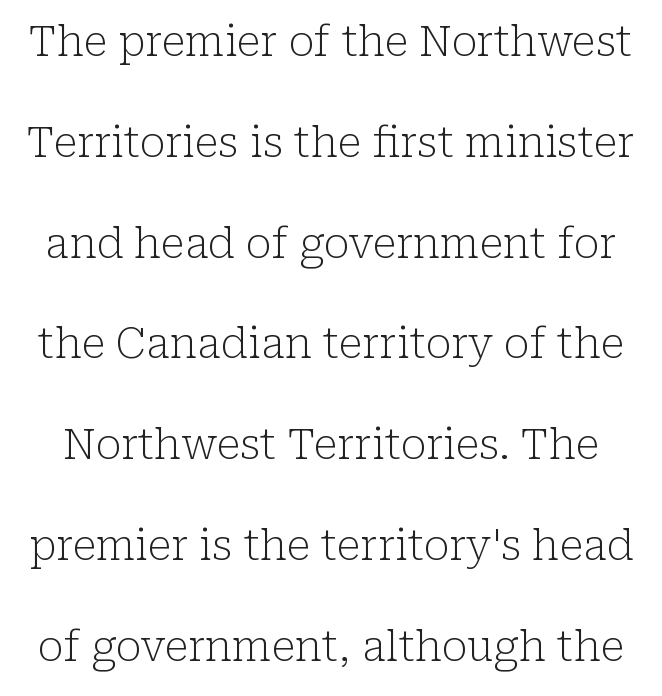
On a weight scale, this lands at 450 or below. Check under the words: just untouched page. Little horizontal feet cap the strokes, marking this as serif type. You could fit nearly another row in the gap between these rows. Characters remain perfectly vertical along every line. The type is set solid horizontally, with unmodified tracking.
